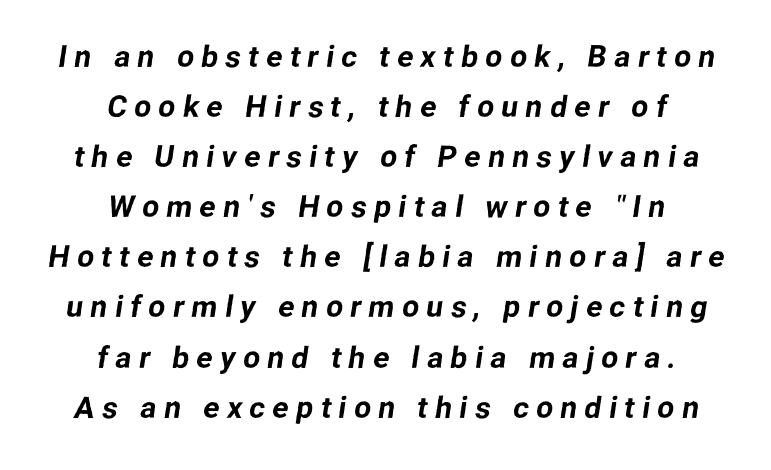
{"serif": "no", "width": "normal", "stroke_contrast": "low", "x_height": "medium", "monospaced": "no", "underline": "no", "align": "center", "line_spacing": "normal", "line_spacing_ratio": 1.67, "letter_spacing": "wide", "letter_spacing_em": 0.25, "glyph_px": 30}
